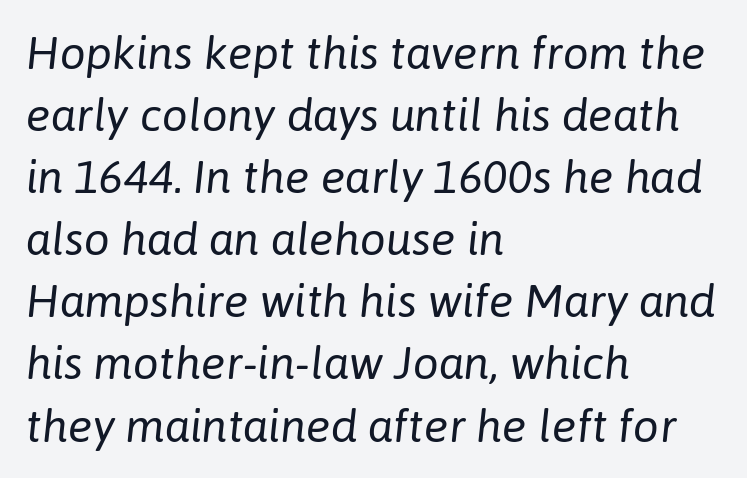
A classic flush-left, rag-right setting is used for this passage. Vertical stems look standard width or narrower in stroke. This sample has the flowing, uneven cadence of proportional lettering. Nobody touched the tracking dial on this one. What's the leading like? Ordinary, nothing unusual.
